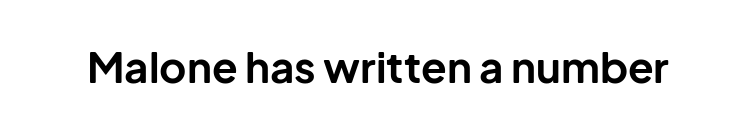
{"serif": "no", "italic": "no", "bold": "yes", "weight": "bold", "width": "normal", "stroke_contrast": "low", "x_height": "medium", "monospaced": "no", "underline": "no", "letter_spacing": "normal", "letter_spacing_em": 0.0, "glyph_px": 42}
